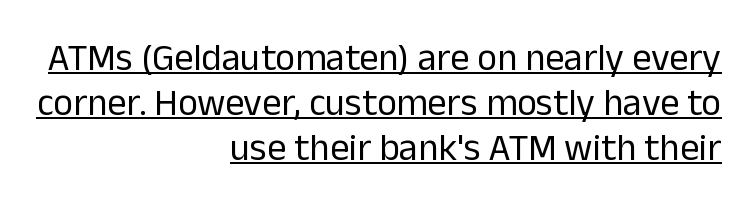
Notice how a bar underscores the lettering throughout. The letters sit at their default tracking, neither squeezed nor spread. The strokes carry an ordinary text weight at most. Is this a fixed-width face? No — the glyphs have proportional, varying widths. Line ends are locked; line starts wander. Grotesque or geometric, the face here clearly has no serifs.
